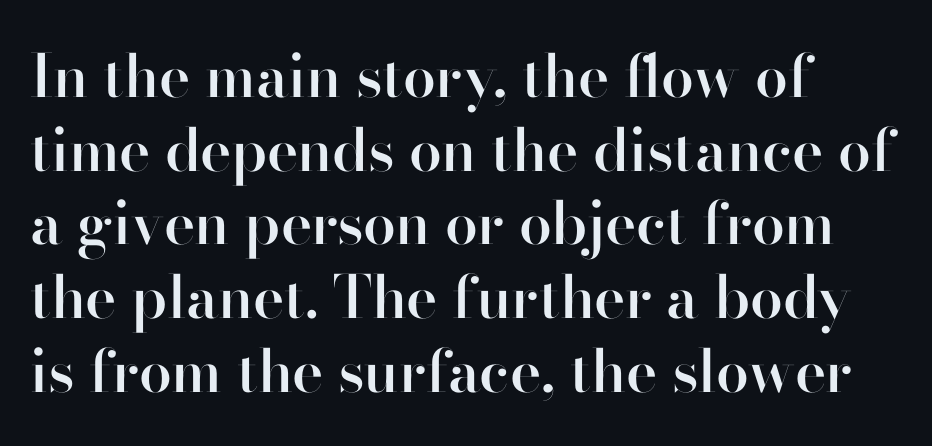
Q: Is the text bold? A: Semi-bold.
Q: Is the text italic (slanted)? A: No, it is upright.
Q: Is the typeface a serif or a sans-serif typeface? A: Sans-serif.
Q: Is the text underlined? A: No.
Q: How is the paragraph aligned? A: Left-aligned.
Q: Is the spacing between letters normal or unusually wide? A: Normal.
Q: Is the spacing between lines tight, normal or loose? A: Normal.
Q: Width (condensed, normal, or wide)? A: Normal.
Q: Stroke contrast? A: High.
Q: x-height? A: Small.
Q: Monospaced? A: No.
